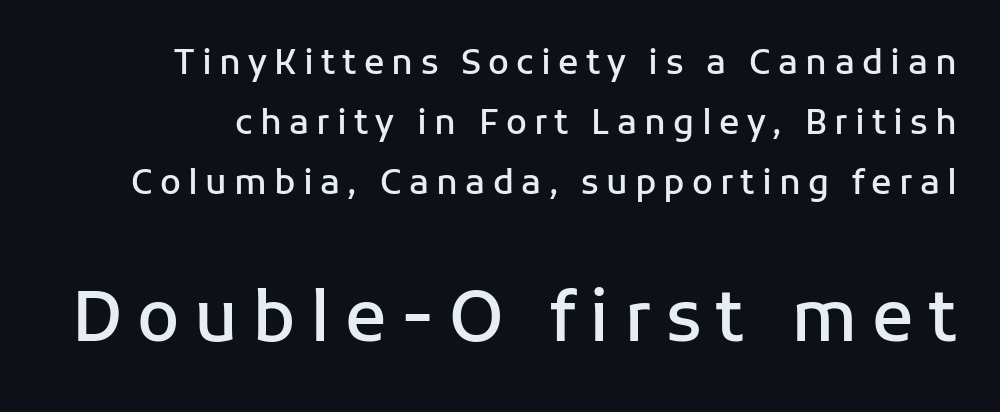
Spacing between characters has been opened up far beyond the box default. Larger block? The one below; the one above is distinctly smaller. Looks like regular typesetting: each glyph gets only the width it needs. No word sits above an underline.
